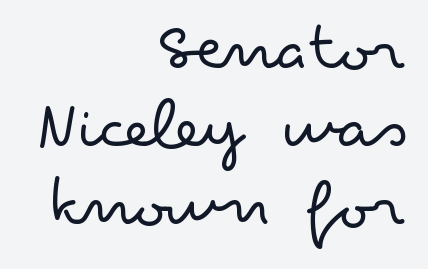
The image shows 72 px light, wide sans-serif type, upright; set right-aligned, tight line spacing (1.08x), normal letter spacing, not underlined; low stroke contrast and a small x-height.
